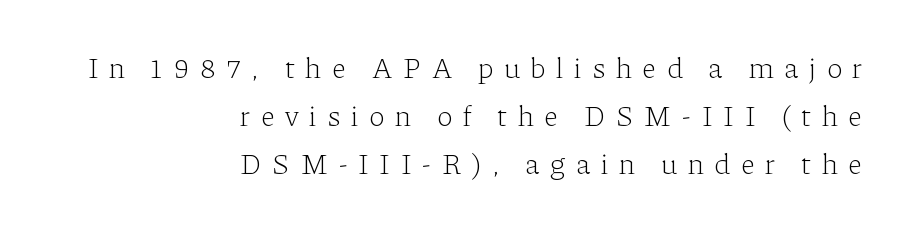
The image shows 29 px light serif type, upright; set right-aligned, normal line spacing (1.66x), unusually wide letter spacing (+0.37 em), not underlined; low stroke contrast and a medium x-height.
